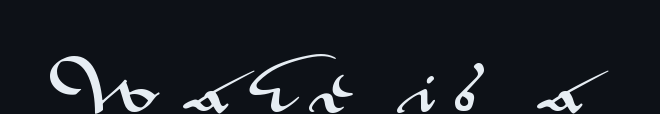
Q: Is the text italic (slanted)? A: Yes.
Q: Is the typeface a serif or a sans-serif typeface? A: Sans-serif.
Q: Is the text underlined? A: Yes.
Q: Is the spacing between letters normal or unusually wide? A: Unusually wide.
Q: Width (condensed, normal, or wide)? A: Wide.
Q: Stroke contrast? A: Medium.
Q: x-height? A: Small.
Q: Monospaced? A: No.
